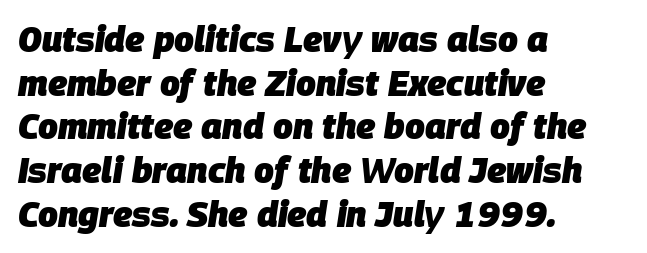
{"italic": "yes", "lean": "right", "slant_degrees": 9, "bold": "yes", "weight": "heavy", "width": "normal", "stroke_contrast": "low", "x_height": "large", "monospaced": "no", "underline": "no", "align": "left", "line_spacing": "normal", "line_spacing_ratio": 1.25, "letter_spacing": "normal", "letter_spacing_em": 0.0, "glyph_px": 35}
